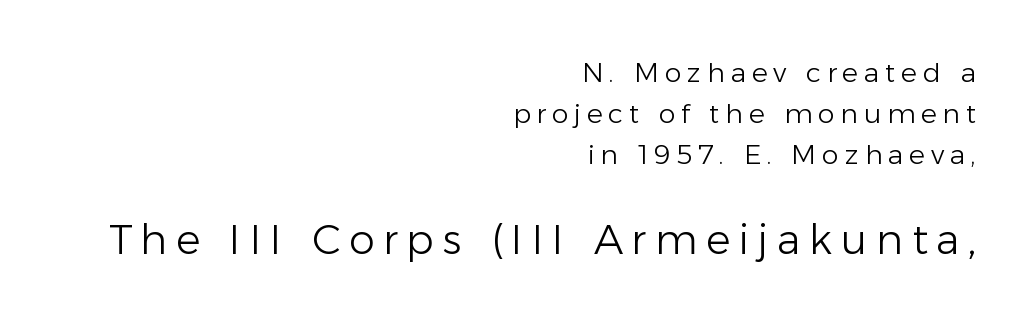
The image shows 41 px light sans-serif type, upright; set right-aligned, normal line spacing (1.52x), unusually wide letter spacing (+0.21 em), not underlined; the second (bottom) block is 1.52x larger; low stroke contrast and a medium x-height.
